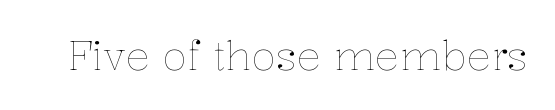
Q: Is the text bold? A: No.
Q: Is the text italic (slanted)? A: No, it is upright.
Q: Is the text underlined? A: No.
Q: Is the spacing between letters normal or unusually wide? A: Normal.
Q: Width (condensed, normal, or wide)? A: Normal.
Q: Stroke contrast? A: Low.
Q: x-height? A: Medium.
Q: Monospaced? A: No.
